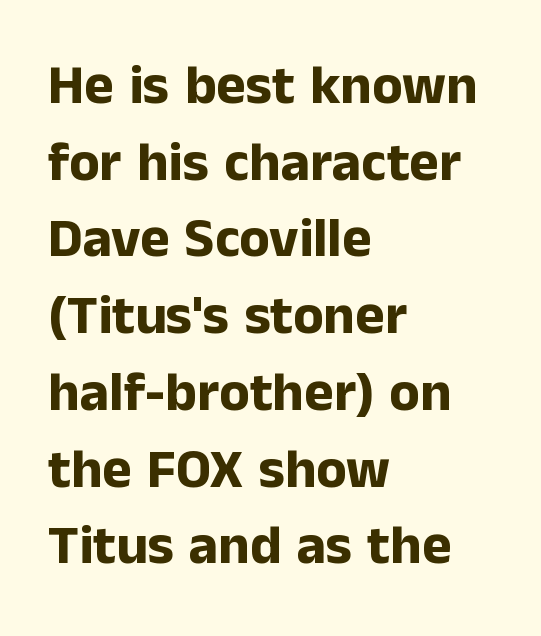
Compared with typical paragraphs, the rows here are spaced about the same. This sample uses an upright cut, with every glyph sitting square on the baseline. This rendering features lettering with no underline. Character widths vary here, with narrow letters taking less room than wide ones. To sum up the face: it is a sans, with no serifs. Look at the stroke-to-counter ratio: heavy, a bold.
